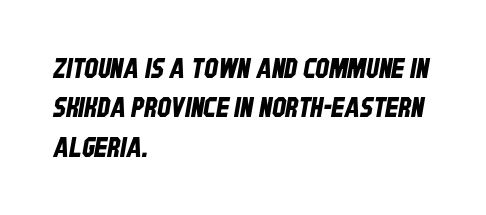
The rows are spaced the way most documents space them. The letters sit at their default tracking, neither squeezed nor spread. The paragraph shown leans on its left margin. The specimen omits any rule beneath the text block's lines.
